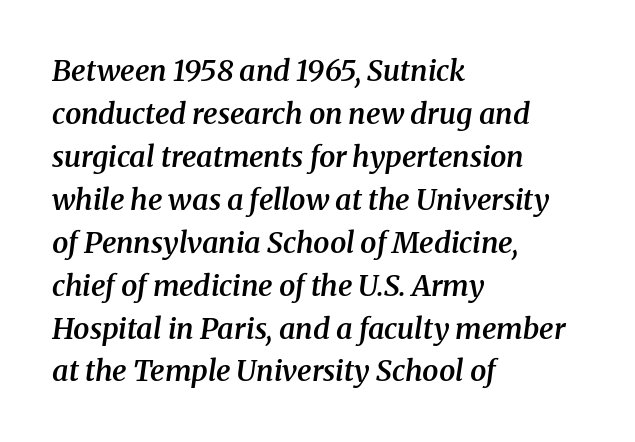
Does the weight exceed regular? Yes, but only to semibold. Observe the ordinary spacing: letters are neighbours, not strangers. Does the copy run flush right? No — it runs flush left. Would a proofreader flag this as italicized? Yes. The passage shown is typed in a proportional face where columns would drift.
